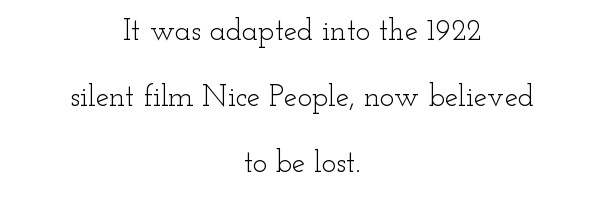
{"serif": "yes", "italic": "no", "bold": "no", "weight": "light", "width": "wide", "stroke_contrast": "low", "x_height": "small", "monospaced": "no", "underline": "no", "align": "center", "line_spacing": "loose", "line_spacing_ratio": 2.2, "letter_spacing": "normal", "letter_spacing_em": 0.0, "glyph_px": 30}
